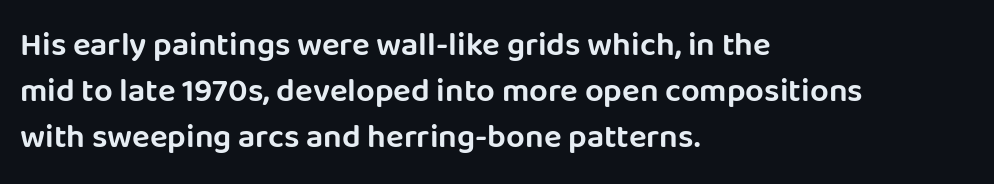
The image shows 33 px sans-serif type, upright; set left-aligned, normal line spacing (1.39x), normal letter spacing, not underlined; low stroke contrast and a large x-height.
